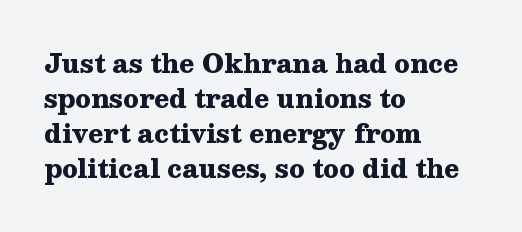
{"italic": "no", "bold": "yes", "underline": "no", "align": "left", "line_spacing": "normal", "line_spacing_ratio": 1.4, "letter_spacing": "normal", "letter_spacing_em": 0.0, "glyph_px": 25}
